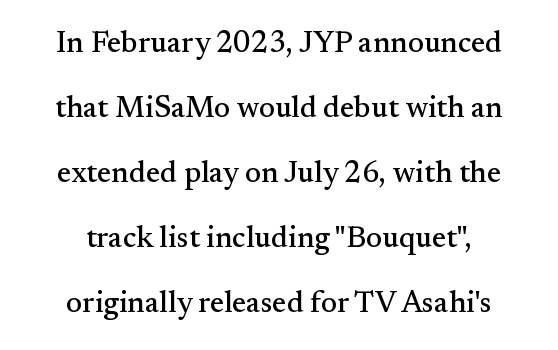
The passage shown is not underscored anywhere. The axis of the letterforms is exactly vertical. The passage shown is typed in a proportional face where columns would drift. The space between consecutive lines is lavish.
